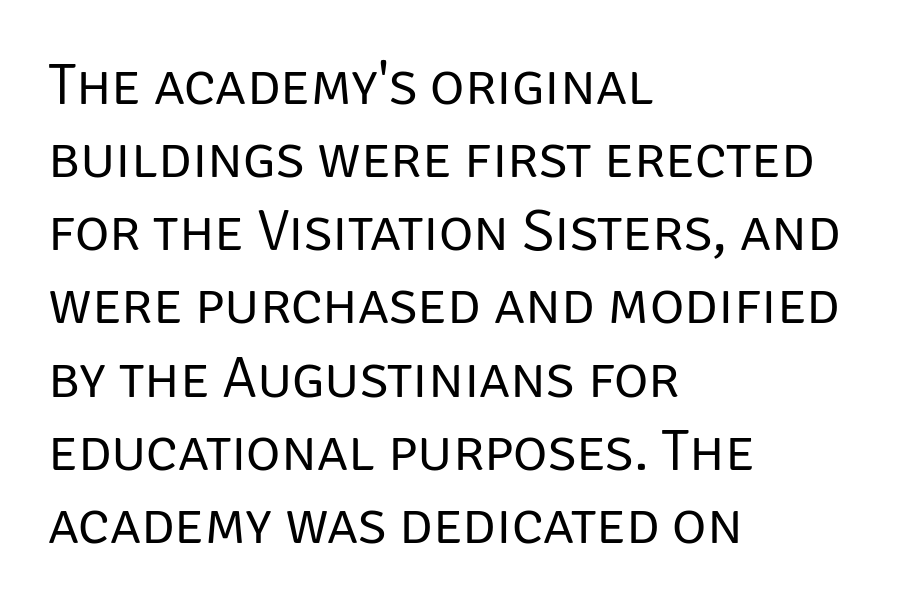
Q: Is the text bold? A: No.
Q: Is the text italic (slanted)? A: No, it is upright.
Q: Is the typeface a serif or a sans-serif typeface? A: Sans-serif.
Q: Is the text underlined? A: No.
Q: How is the paragraph aligned? A: Left-aligned.
Q: Is the spacing between letters normal or unusually wide? A: Normal.
Q: Width (condensed, normal, or wide)? A: Normal.
Q: Stroke contrast? A: Low.
Q: x-height? A: Large.
Q: Monospaced? A: No.
